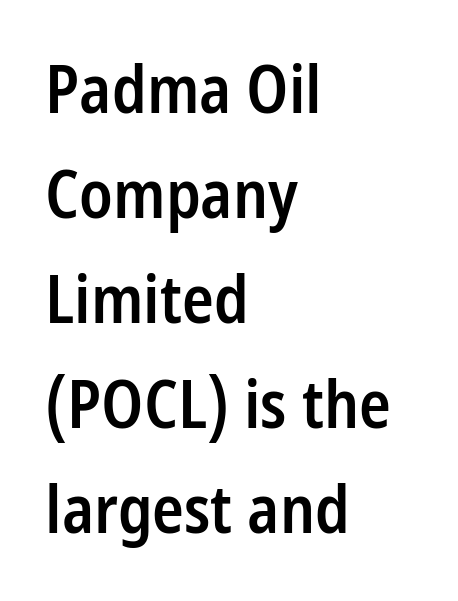
The image shows 66 px semibold, condensed sans-serif type, upright; set left-aligned, normal line spacing (1.59x), normal letter spacing, not underlined; low stroke contrast and a medium x-height.
